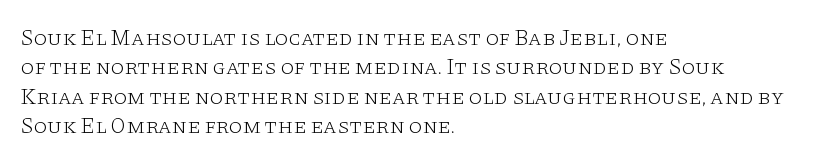
The image shows 22 px text type, upright; set left-aligned, normal line spacing (1.34x), normal letter spacing, not underlined.
